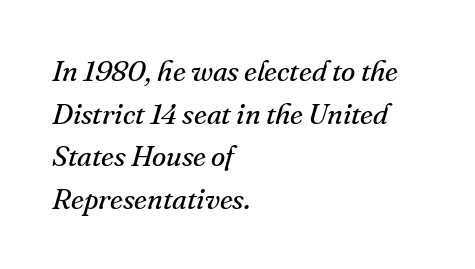
The image shows 29 px regular-weight serif type, italic (leaning right); set left-aligned, normal line spacing (1.47x), normal letter spacing, not underlined; medium stroke contrast and a small x-height.
